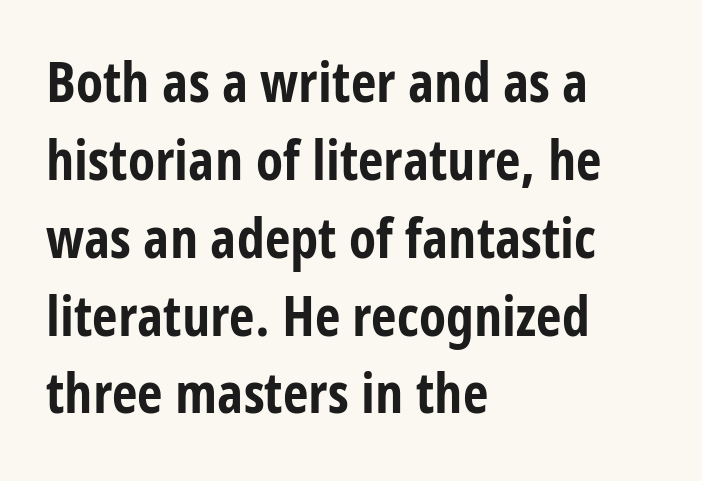
Is this a sans? Yes — the strokes have no serifs. Ordinary non-slanted type is in use. In terms of leading, this rendering sits right in the middle. These lines keep a tight, regular rhythm from letter to letter. The ragged edge is on the right, which tells us the setting is flush left.
